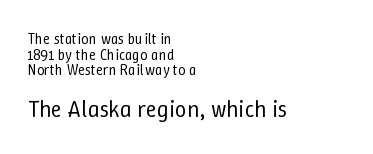
{"italic": "no", "bold": "no", "underline": "no", "align": "left", "line_spacing": "tight", "line_spacing_ratio": 1.04, "letter_spacing": "normal", "letter_spacing_em": 0.0, "larger_block": "second", "size_ratio": 1.53, "glyph_px": 23}
